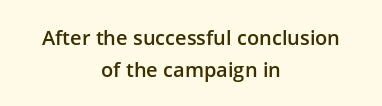
Q: Is the text bold? A: Semi-bold.
Q: Is the text italic (slanted)? A: No, it is upright.
Q: Is the text underlined? A: No.
Q: How is the paragraph aligned? A: Centered.
Q: Is the spacing between letters normal or unusually wide? A: Normal.
Q: Is the spacing between lines tight, normal or loose? A: Normal.
